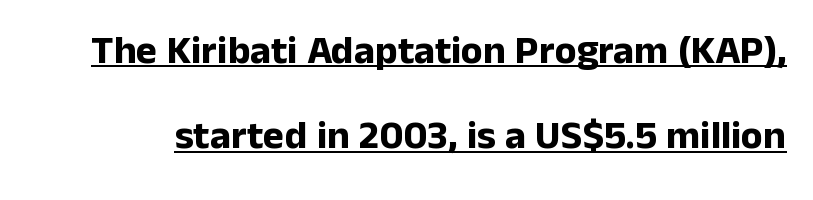
The image shows 40 px bold sans-serif type, upright; set loose line spacing (2.13x), normal letter spacing, underlined; low stroke contrast and a medium x-height.
